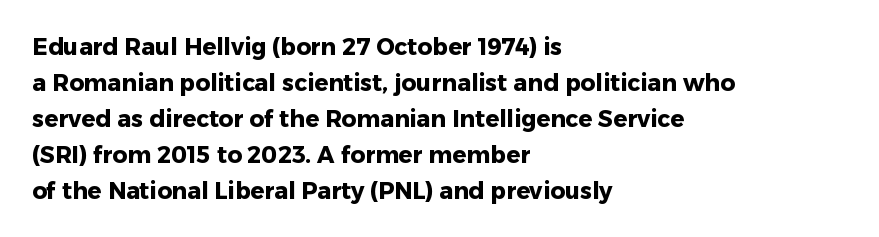
The image shows 23 px bold type, upright; set left-aligned, normal line spacing (1.56x), normal letter spacing, not underlined.
